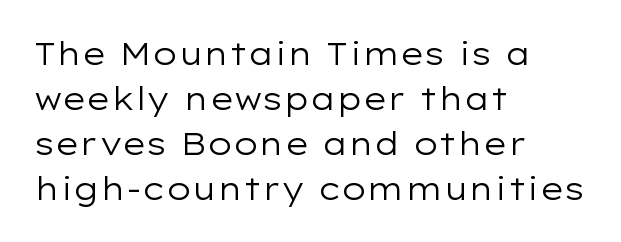
{"serif": "no", "italic": "no", "bold": "no", "weight": "regular", "width": "wide", "stroke_contrast": "low", "x_height": "medium", "monospaced": "no", "underline": "no", "align": "left", "line_spacing": "normal", "line_spacing_ratio": 1.45, "letter_spacing": "normal", "letter_spacing_em": 0.0, "glyph_px": 31}
